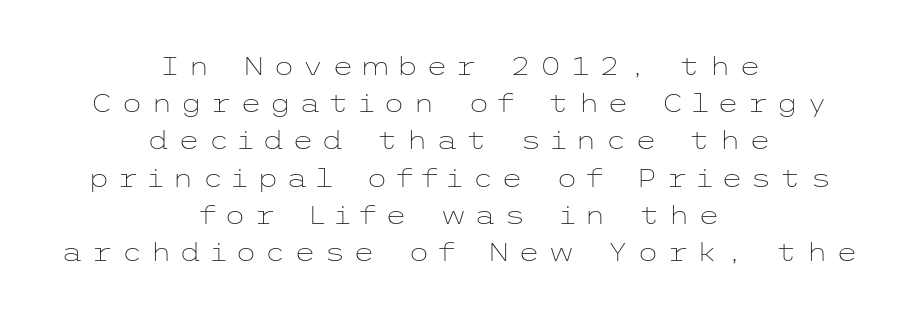
Q: Is the text bold? A: No.
Q: Is the text italic (slanted)? A: No, it is upright.
Q: Is the text underlined? A: No.
Q: How is the paragraph aligned? A: Centered.
Q: Is the spacing between letters normal or unusually wide? A: Unusually wide.
Q: Is the spacing between lines tight, normal or loose? A: Normal.
